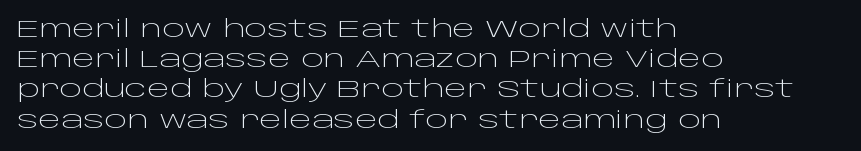
Q: Is the text bold? A: No.
Q: Is the text italic (slanted)? A: No, it is upright.
Q: Is the text underlined? A: No.
Q: How is the paragraph aligned? A: Left-aligned.
Q: Is the spacing between letters normal or unusually wide? A: Normal.
Q: Is the spacing between lines tight, normal or loose? A: Normal.
